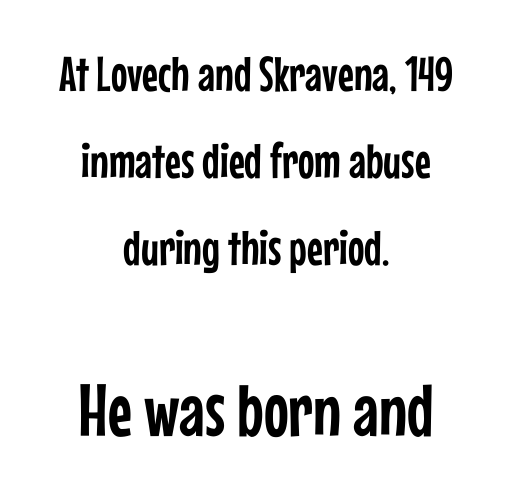
The emphasis by scale lands on block number two, below. This sample has the flowing, uneven cadence of proportional lettering. Just letters on the line, the space beneath them empty. This sample uses plain, unmodified letter spacing.
